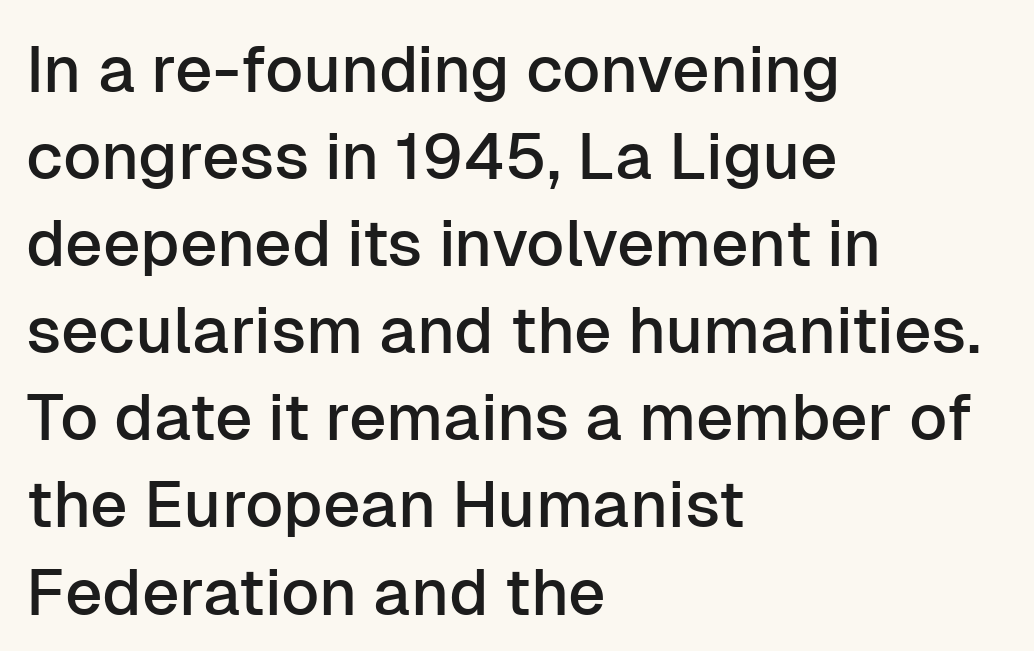
Q: Is the text italic (slanted)? A: No, it is upright.
Q: Is the typeface a serif or a sans-serif typeface? A: Sans-serif.
Q: Is the text underlined? A: No.
Q: How is the paragraph aligned? A: Left-aligned.
Q: Is the spacing between letters normal or unusually wide? A: Normal.
Q: Is the spacing between lines tight, normal or loose? A: Normal.
Q: Width (condensed, normal, or wide)? A: Normal.
Q: Stroke contrast? A: Low.
Q: x-height? A: Medium.
Q: Monospaced? A: No.
